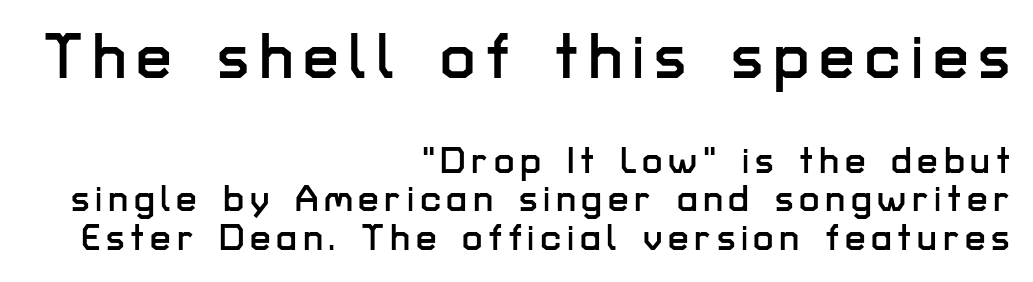
Nobody drew a line under any word here. Classification — sans serif. The lettering stays uniformly vertical, giving the passage a roman look. A typesetter would call this leading minimal, almost set solid.
